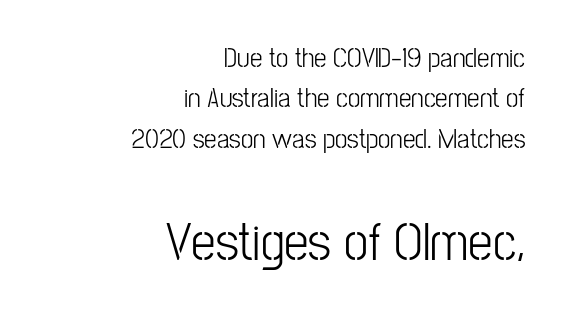
Q: Is the text bold? A: No.
Q: Is the text italic (slanted)? A: No, it is upright.
Q: Is the typeface a serif or a sans-serif typeface? A: Sans-serif.
Q: Is the text underlined? A: No.
Q: How is the paragraph aligned? A: Right-aligned.
Q: Is the spacing between letters normal or unusually wide? A: Normal.
Q: Is the spacing between lines tight, normal or loose? A: Normal.
Q: Which block of text is set in a larger size, the first (top) or the second (bottom)? A: The second (bottom) one.
Q: Width (condensed, normal, or wide)? A: Condensed.
Q: Stroke contrast? A: Low.
Q: x-height? A: Medium.
Q: Monospaced? A: No.
